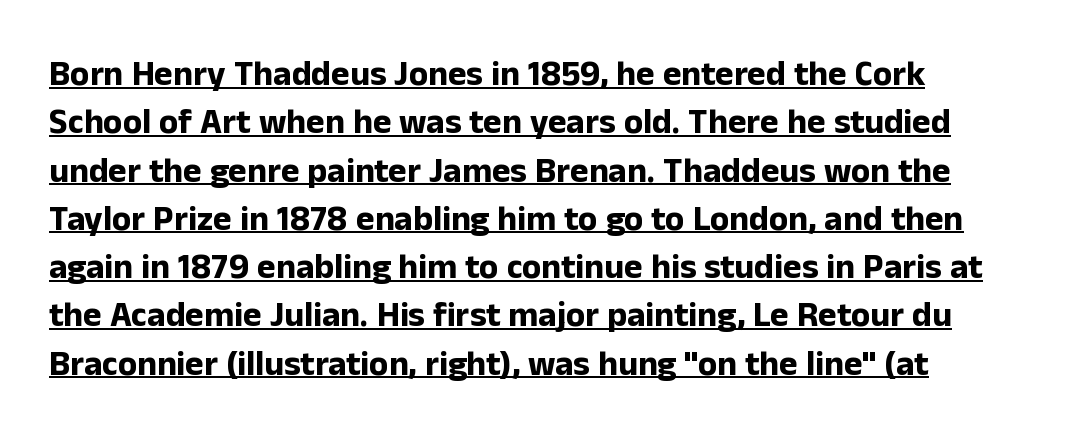
The image shows 35 px bold sans-serif type, upright; set normal line spacing (1.38x), normal letter spacing, underlined; low stroke contrast and a medium x-height.
